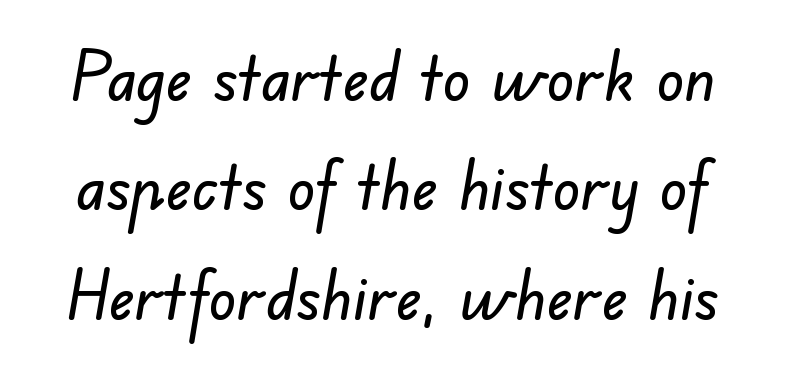
The image shows 68 px sans-serif type; set normal line spacing (1.61x), normal letter spacing, not underlined; low stroke contrast and a small x-height.
